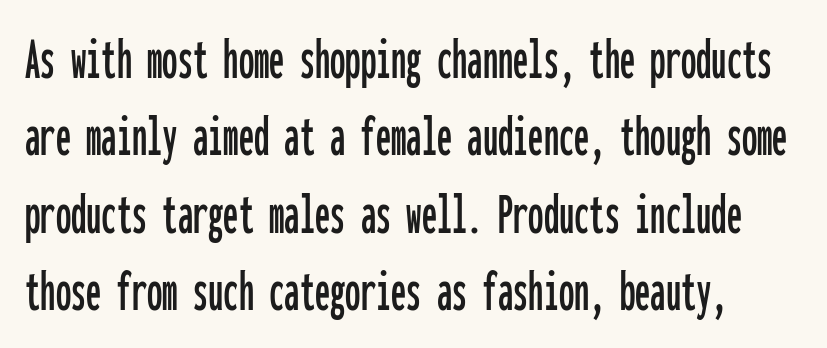
The image shows 61 px condensed sans-serif type, upright, monospaced; set normal line spacing (1.27x), normal letter spacing, not underlined; low stroke contrast and a medium x-height.
